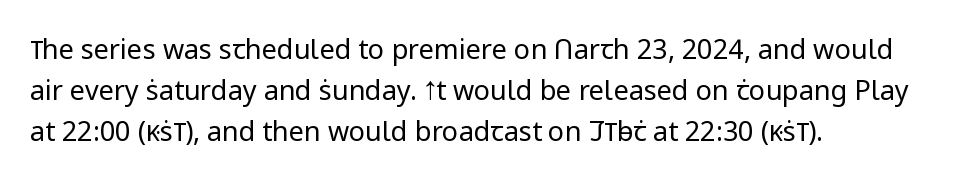
Q: Is the text bold? A: No.
Q: Is the text italic (slanted)? A: No, it is upright.
Q: Is the text underlined? A: No.
Q: How is the paragraph aligned? A: Left-aligned.
Q: Is the spacing between letters normal or unusually wide? A: Normal.
Q: Is the spacing between lines tight, normal or loose? A: Normal.
